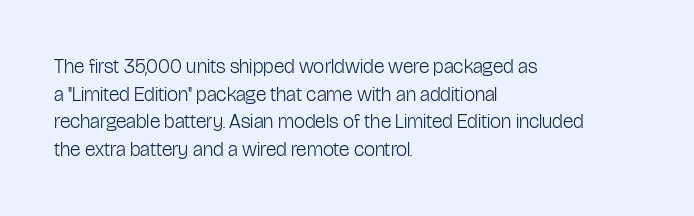
The image shows 20 px text type, upright; set left-aligned, normal line spacing (1.38x), normal letter spacing, not underlined.
